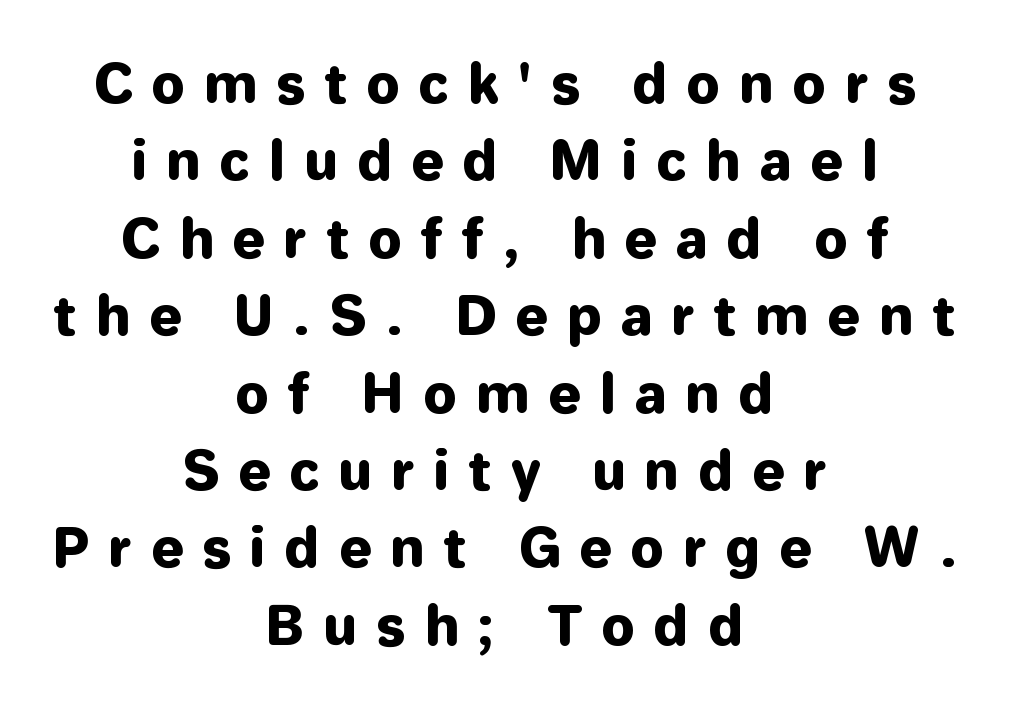
Q: Is the text italic (slanted)? A: No, it is upright.
Q: Is the typeface a serif or a sans-serif typeface? A: Sans-serif.
Q: Is the text underlined? A: No.
Q: How is the paragraph aligned? A: Centered.
Q: Is the spacing between letters normal or unusually wide? A: Unusually wide.
Q: Is the spacing between lines tight, normal or loose? A: Normal.
Q: Width (condensed, normal, or wide)? A: Normal.
Q: Stroke contrast? A: Low.
Q: x-height? A: Medium.
Q: Monospaced? A: No.
